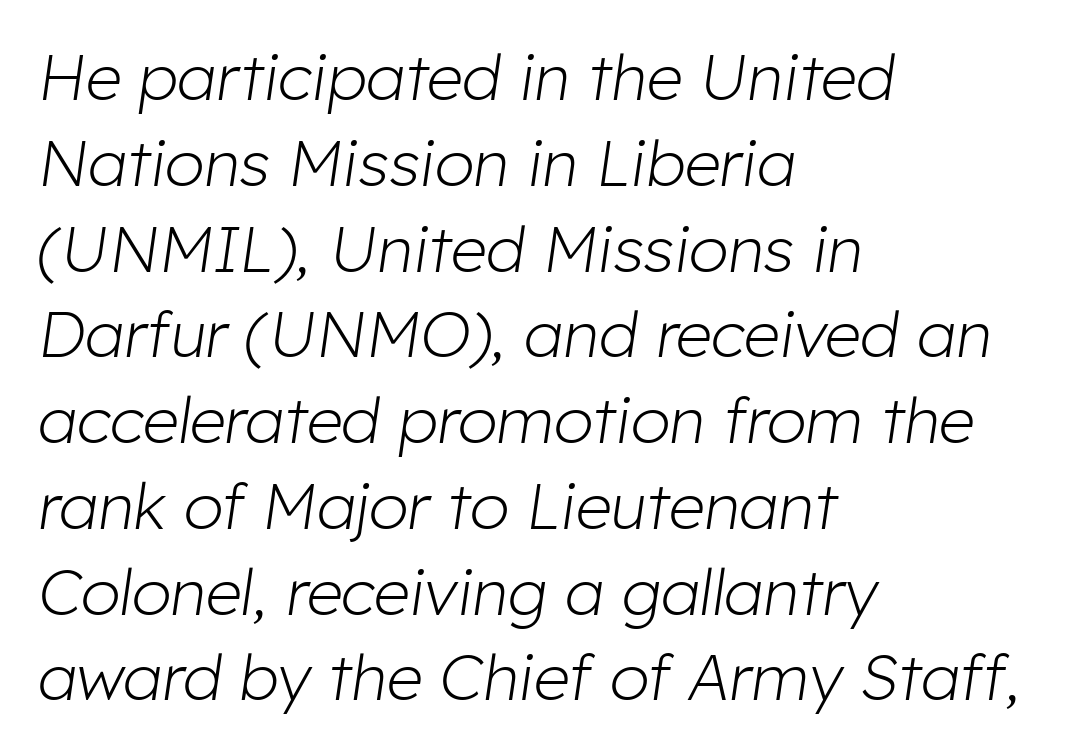
Q: Is the text bold? A: No.
Q: Is the text italic (slanted)? A: Yes, it leans right by about 8 degrees.
Q: Is the text underlined? A: No.
Q: How is the paragraph aligned? A: Left-aligned.
Q: Is the spacing between letters normal or unusually wide? A: Normal.
Q: Is the spacing between lines tight, normal or loose? A: Normal.
Q: Width (condensed, normal, or wide)? A: Normal.
Q: Stroke contrast? A: Low.
Q: x-height? A: Medium.
Q: Monospaced? A: No.
